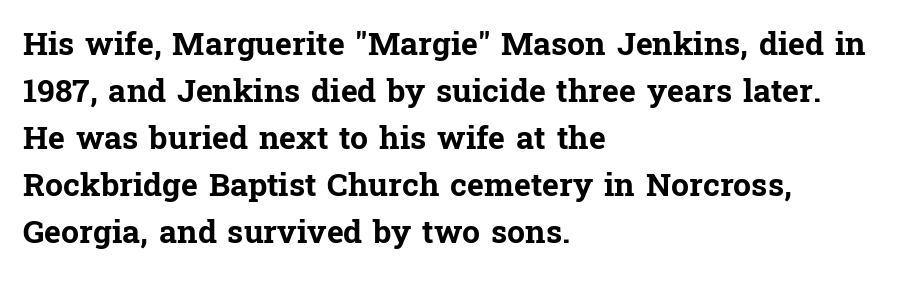
The characters display serif detailing at their extremities. Reading down the block, your eye returns to a fixed left position each line. Horizontal bands of white between lines are of average thickness. Honestly, the letter spacing is just normal — you wouldn't notice it. Rule under the text: the space is simply empty. Spacing verdict: proportional, widths tailored to each character.
